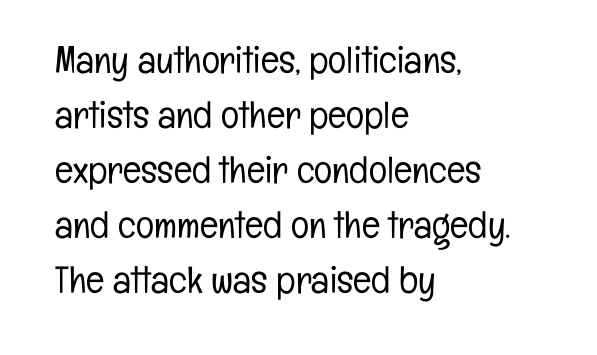
{"serif": "no", "italic": "no", "bold": "no", "weight": "light", "width": "condensed", "stroke_contrast": "low", "x_height": "medium", "monospaced": "no", "underline": "no", "align": "left", "line_spacing": "normal", "line_spacing_ratio": 1.45, "letter_spacing": "normal", "letter_spacing_em": 0.0, "glyph_px": 38}
